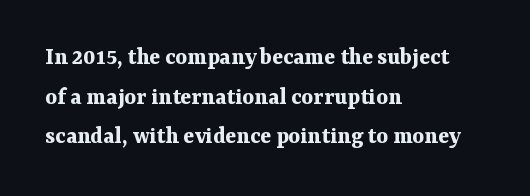
The words here are not underlined. Glyph-to-glyph distance matches everyday printed text. The rows are spaced the way most documents space them. The lettering holds an erect, upright posture throughout. Heavy-handed strokes throughout: this text is bold. Which margin do the lines hug? The left one — the right edge is uneven.
